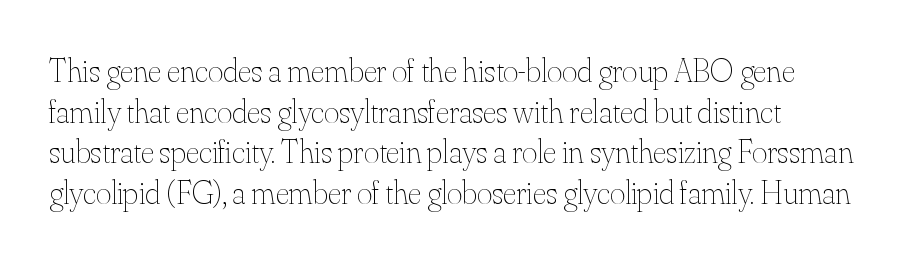
The image shows 33 px thin type, upright; set left-aligned, line spacing 1.23x, normal letter spacing, not underlined; medium stroke contrast and a small x-height.
